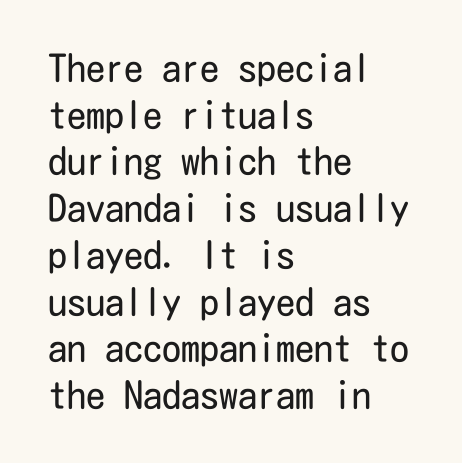
Words float on clear page, feet unadorned. Line beginnings align vertically; line endings do not. The type family on display is of the sans-serif kind. Heaviness? Minimal to ordinary, like unemphasized prose. Nothing unusual about the tracking: characters are spaced as the font intends. Posture: vertical.
